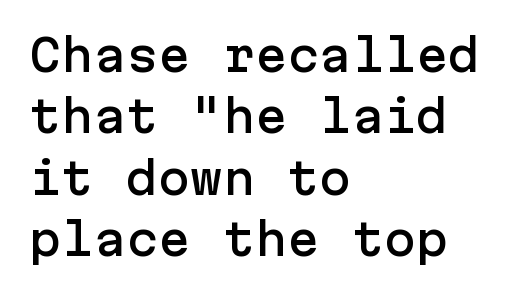
{"serif": "no", "italic": "no", "width": "normal", "stroke_contrast": "low", "x_height": "medium", "underline": "no", "align": "left", "line_spacing": "normal", "line_spacing_ratio": 1.43, "letter_spacing": "normal", "letter_spacing_em": 0.0, "glyph_px": 43}
